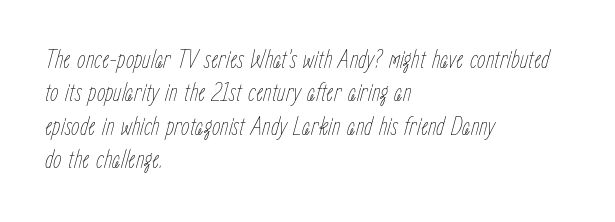
Q: Is the text bold? A: No.
Q: Is the text italic (slanted)? A: Yes, it leans right by about 15 degrees.
Q: Is the text underlined? A: No.
Q: How is the paragraph aligned? A: Left-aligned.
Q: Is the spacing between letters normal or unusually wide? A: Normal.
